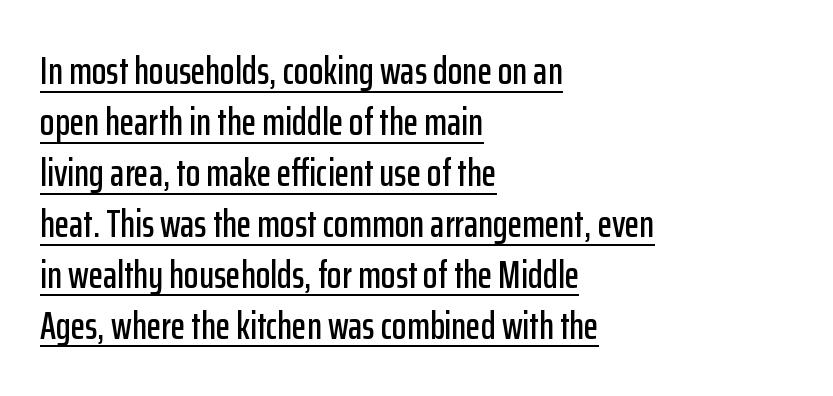
Q: Is the text italic (slanted)? A: No, it is upright.
Q: Is the typeface a serif or a sans-serif typeface? A: Sans-serif.
Q: Is the text underlined? A: Yes.
Q: How is the paragraph aligned? A: Left-aligned.
Q: Is the spacing between letters normal or unusually wide? A: Normal.
Q: Is the spacing between lines tight, normal or loose? A: Normal.
Q: Width (condensed, normal, or wide)? A: Condensed.
Q: Stroke contrast? A: Low.
Q: x-height? A: Medium.
Q: Monospaced? A: No.
